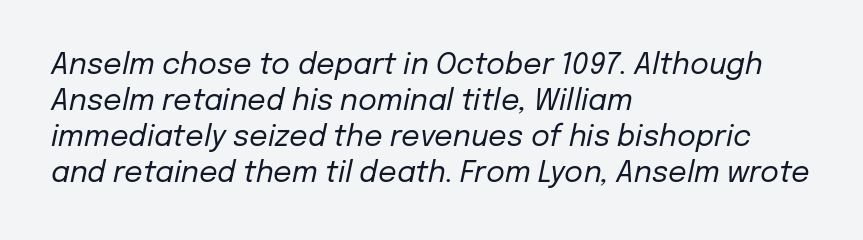
The image shows 29 px regular-weight type, italic (leaning right); set left-aligned, line spacing 1.24x, normal letter spacing, not underlined; low stroke contrast and a medium x-height.
